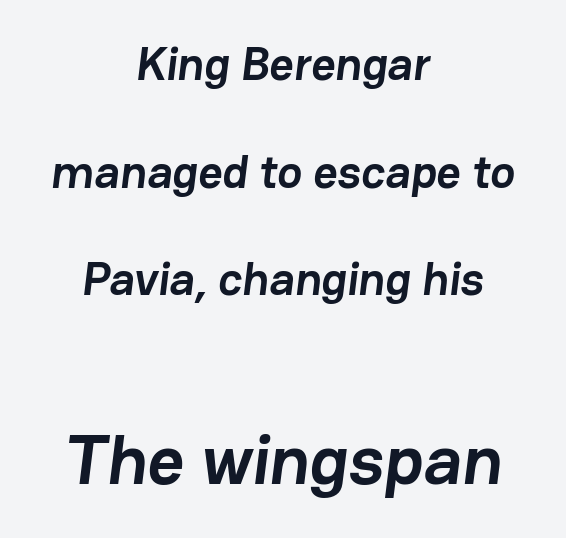
The image shows 71 px semibold sans-serif type; set centered, loose line spacing (2.29x), normal letter spacing, not underlined; the second (bottom) block is 1.51x larger; low stroke contrast and a medium x-height.
